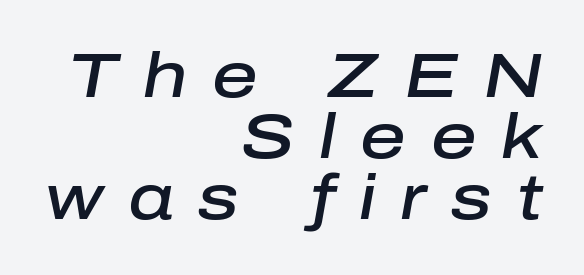
The gaps between neighbouring characters are conspicuously large. Alignment: flush right. Notice the strokes are somewhat thickened but not fully heavy: this is a semibold. The lettering tilts uniformly, giving the passage an italic look. Each letter keeps its own natural width here, so spacing adapts to shape. The words here are not underlined.
